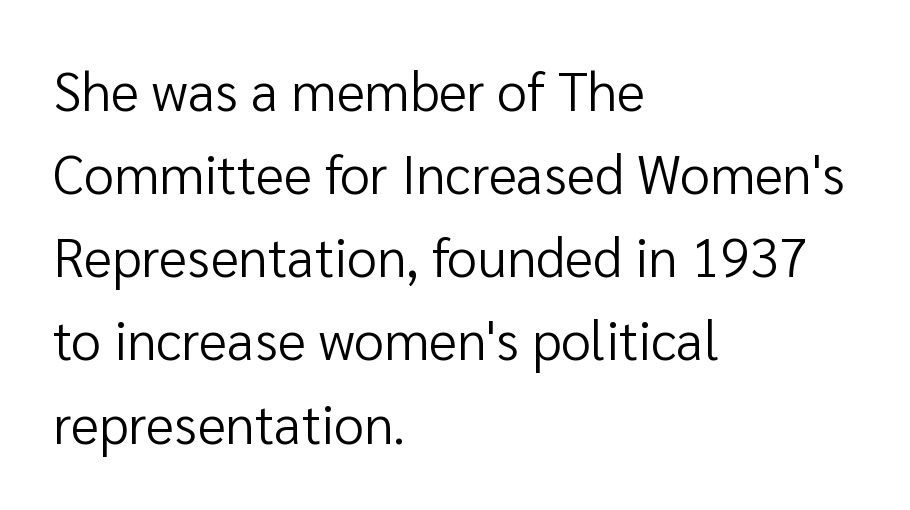
Q: Is the text bold? A: No.
Q: Is the text italic (slanted)? A: No, it is upright.
Q: Is the typeface a serif or a sans-serif typeface? A: Sans-serif.
Q: Is the text underlined? A: No.
Q: How is the paragraph aligned? A: Left-aligned.
Q: Is the spacing between letters normal or unusually wide? A: Normal.
Q: Is the spacing between lines tight, normal or loose? A: Normal.
Q: Width (condensed, normal, or wide)? A: Normal.
Q: Stroke contrast? A: Low.
Q: x-height? A: Medium.
Q: Monospaced? A: No.
